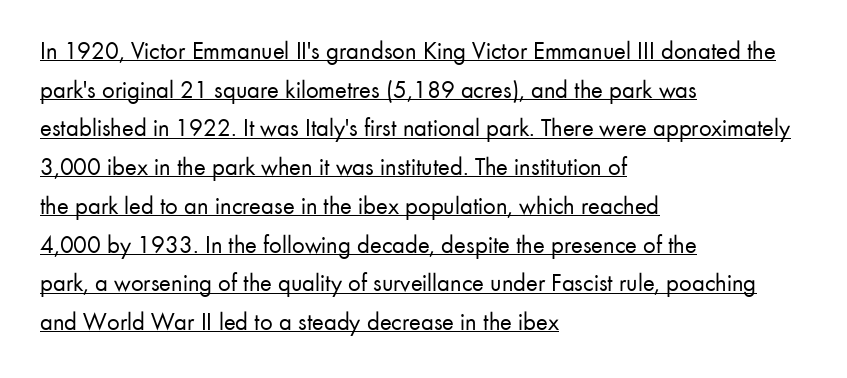
The image shows 25 px text type, upright; set left-aligned, normal line spacing (1.55x), normal letter spacing, underlined.
